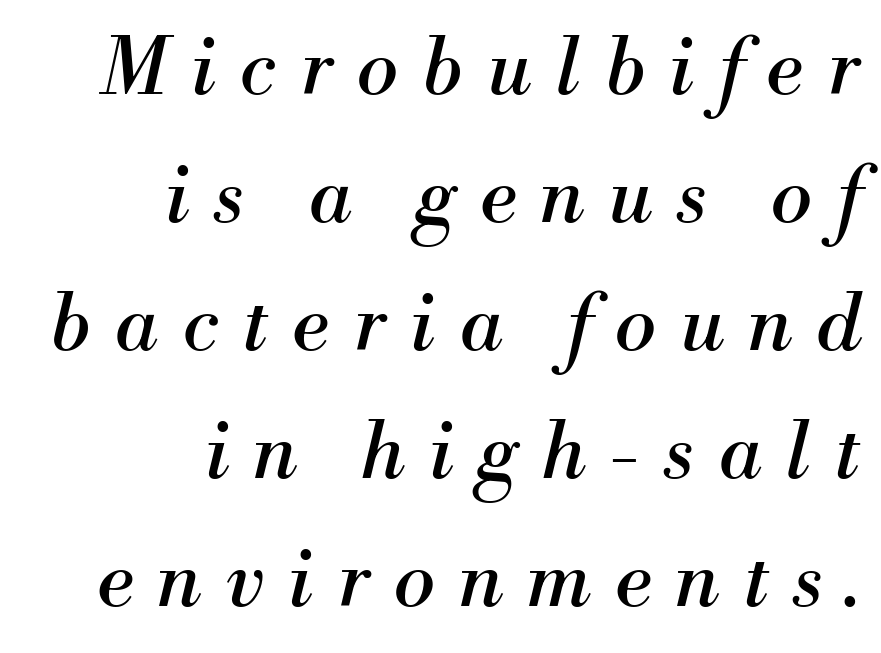
Q: Is the text bold? A: No.
Q: Is the text italic (slanted)? A: Yes, it leans right by about 13 degrees.
Q: Is the typeface a serif or a sans-serif typeface? A: Serif.
Q: Is the text underlined? A: No.
Q: How is the paragraph aligned? A: Right-aligned.
Q: Is the spacing between letters normal or unusually wide? A: Unusually wide.
Q: Is the spacing between lines tight, normal or loose? A: Normal.
Q: Width (condensed, normal, or wide)? A: Normal.
Q: Stroke contrast? A: Medium.
Q: x-height? A: Small.
Q: Monospaced? A: No.
